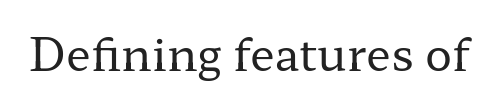
The image shows 45 px regular-weight, wide serif type, upright; set normal letter spacing, not underlined; low stroke contrast and a medium x-height.
